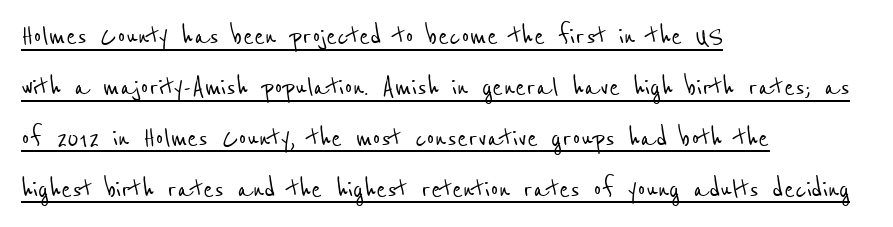
You could not count columns in this text — the font is proportionally spaced. Successive baselines arrive at the customary interval. The string is rendered with underlining switched on. Classification — sans serif. Is the block centered? No — it sits flush against the left margin. The letters sit at their default tracking, neither squeezed nor spread.
